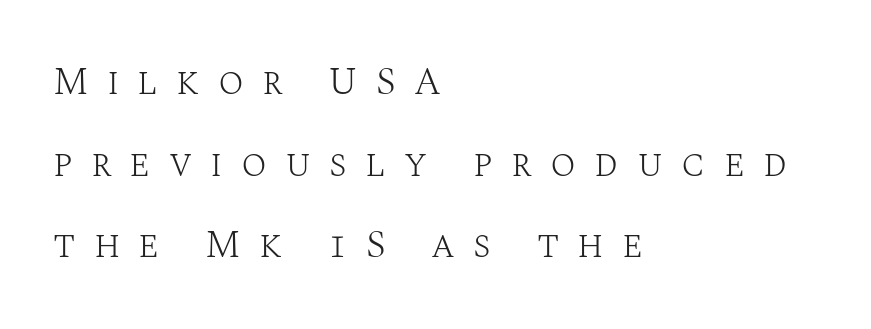
{"serif": "yes", "italic": "no", "bold": "no", "weight": "light", "width": "normal", "stroke_contrast": "medium", "x_height": "large", "monospaced": "no", "underline": "no", "align": "left", "line_spacing": "loose", "line_spacing_ratio": 2.15, "letter_spacing": "wide", "letter_spacing_em": 0.48, "glyph_px": 38}
